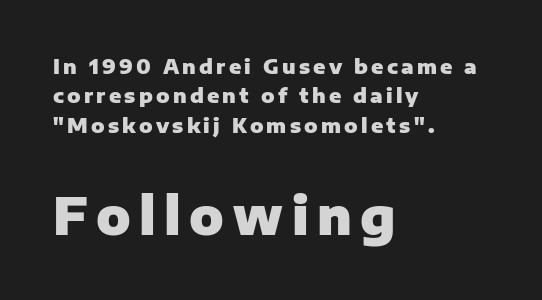
{"serif": "no", "italic": "no", "bold": "yes", "weight": "heavy", "width": "normal", "stroke_contrast": "low", "x_height": "medium", "monospaced": "no", "underline": "no", "align": "left", "line_spacing": "normal", "line_spacing_ratio": 1.47, "larger_block": "second", "size_ratio": 2.55, "glyph_px": 51}
